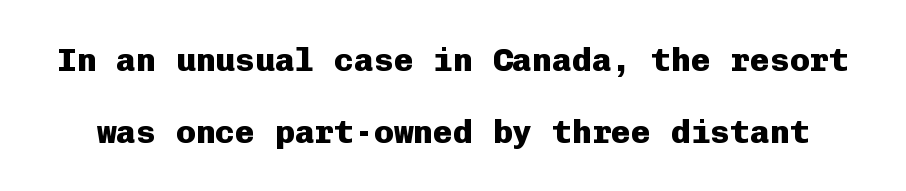
The image shows 33 px heavy sans-serif type, upright, monospaced; set loose line spacing (2.17x), normal letter spacing, not underlined; low stroke contrast and a medium x-height.
